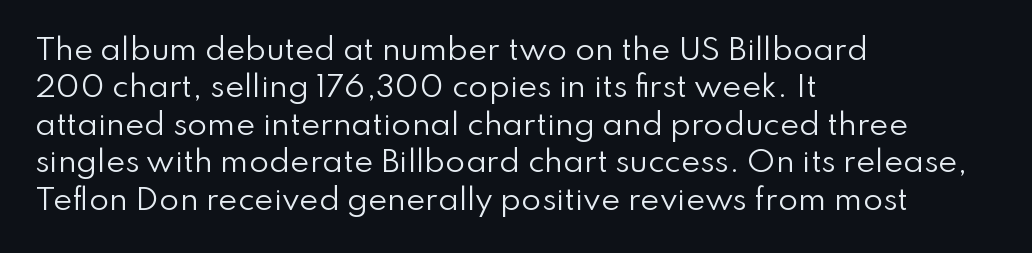
{"serif": "no", "italic": "no", "bold": "no", "weight": "regular", "width": "normal", "stroke_contrast": "low", "x_height": "small", "monospaced": "no", "underline": "no", "align": "left", "line_spacing": "normal", "line_spacing_ratio": 1.29, "letter_spacing": "normal", "letter_spacing_em": 0.0, "glyph_px": 29}
